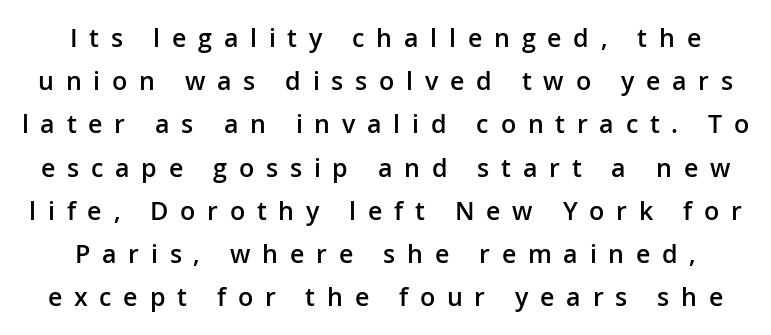
Glyph-to-glyph distance is far greater than everyday printed text. Nobody drew a line under any word here. The letters are semibold — heavier than regular but short of a full bold. The lettering holds an erect, upright posture throughout.
